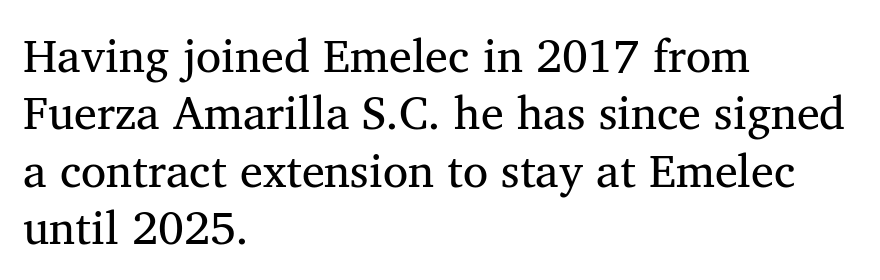
{"serif": "yes", "italic": "no", "bold": "no", "weight": "regular", "width": "normal", "stroke_contrast": "medium", "x_height": "medium", "monospaced": "no", "underline": "no", "align": "left", "line_spacing": "normal", "line_spacing_ratio": 1.25, "letter_spacing": "normal", "letter_spacing_em": 0.0, "glyph_px": 46}
